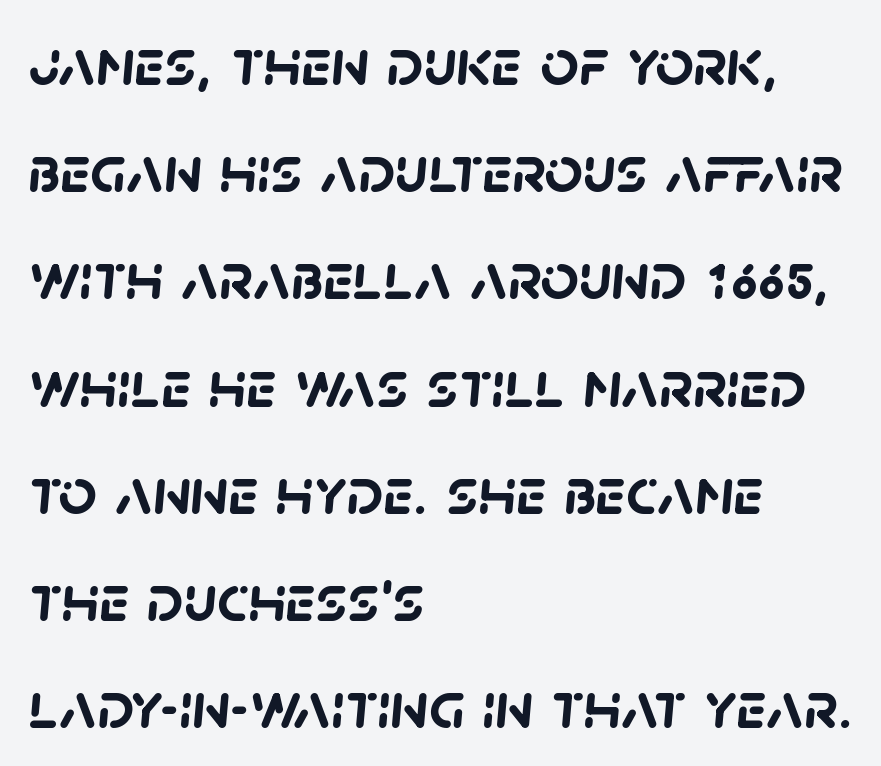
The characters display no serif detailing; their extremities are plain. What weight is shown? A full bold with thick strokes. Think of a printed novel: that variable character pitch is what you see here. Inter-character spacing is left at the font's built-in metrics.
